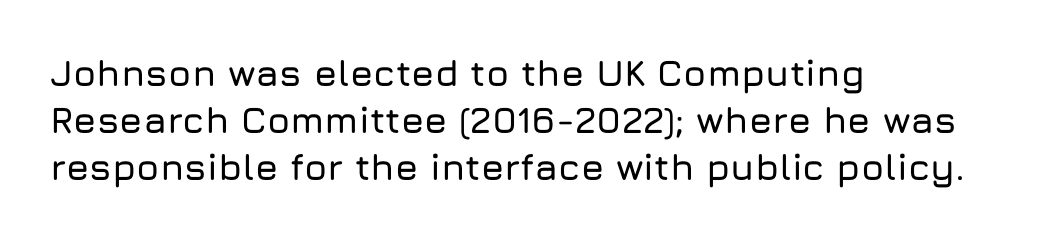
Descender tails drop into unmarked territory. The specimen reads as upright at a glance. Character widths vary here, with narrow letters taking less room than wide ones. The passage shown is typeset with a sans-serif family. Every row of glyphs begins at an identical x-position on the left.
